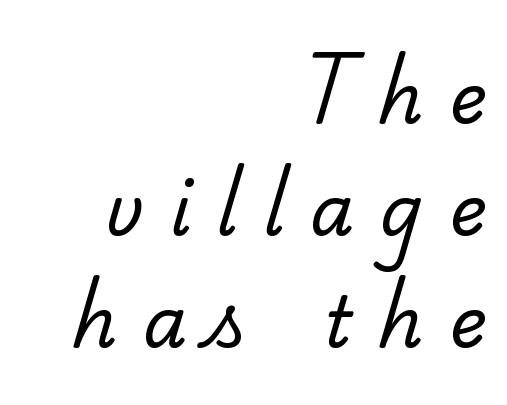
The image shows 71 px regular-weight type; set right-aligned, normal line spacing (1.58x), unusually wide letter spacing (+0.36 em), not underlined; low stroke contrast and a small x-height.
